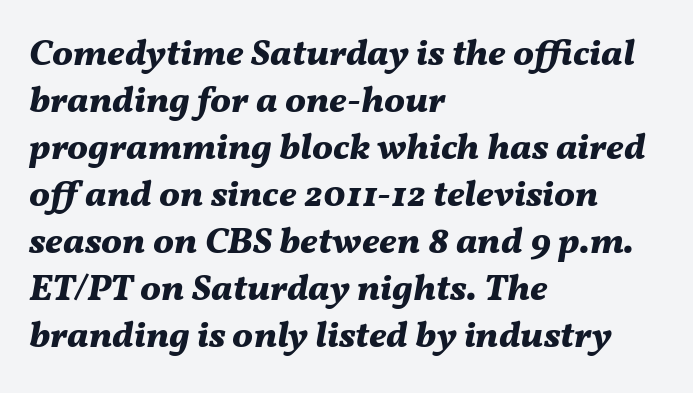
Q: Is the text bold? A: Yes.
Q: Is the text italic (slanted)? A: Yes, it leans right by about 11 degrees.
Q: Is the text underlined? A: No.
Q: How is the paragraph aligned? A: Left-aligned.
Q: Is the spacing between letters normal or unusually wide? A: Normal.
Q: Is the spacing between lines tight, normal or loose? A: Normal.
Q: Width (condensed, normal, or wide)? A: Normal.
Q: Stroke contrast? A: Medium.
Q: x-height? A: Medium.
Q: Monospaced? A: No.
